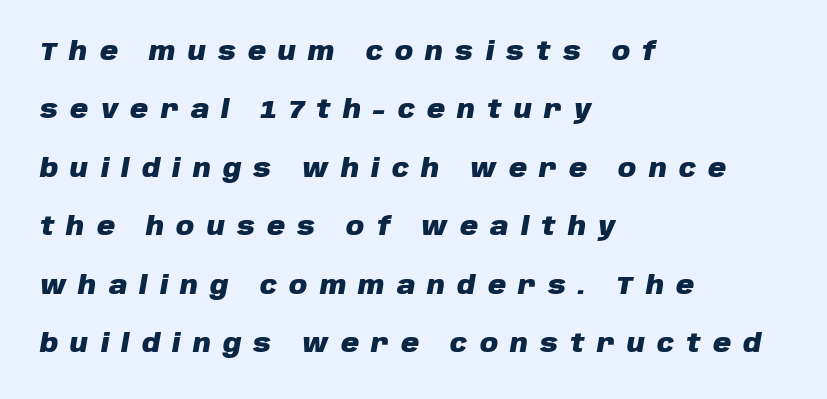
The image shows 25 px bold type, italic (leaning right); set left-aligned, loose line spacing (2.34x), unusually wide letter spacing (+0.49 em), not underlined.
